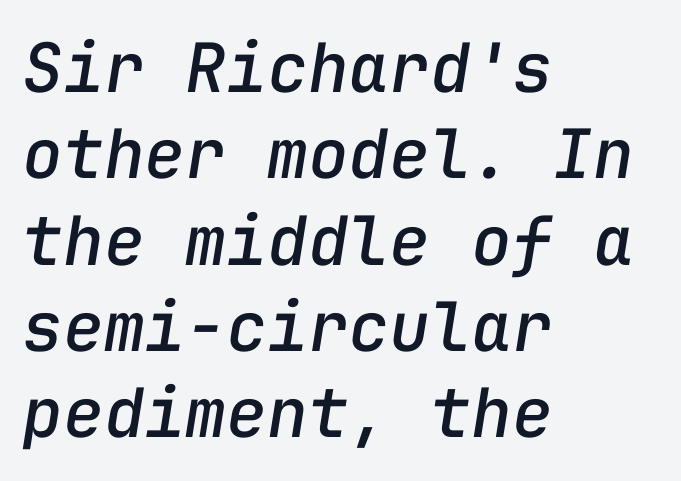
{"italic": "yes", "lean": "right", "slant_degrees": 9, "width": "normal", "stroke_contrast": "low", "x_height": "medium", "monospaced": "yes", "underline": "no", "align": "left", "line_spacing": "normal", "line_spacing_ratio": 1.27, "letter_spacing": "normal", "letter_spacing_em": 0.0, "glyph_px": 68}
